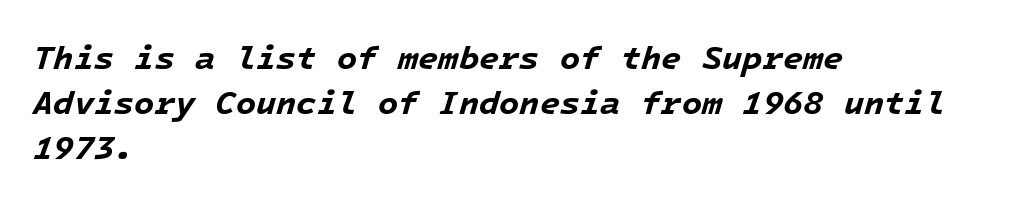
{"italic": "yes", "lean": "right", "slant_degrees": 16, "bold": "yes", "weight": "bold", "width": "normal", "stroke_contrast": "low", "x_height": "medium", "monospaced": "yes", "underline": "no", "align": "left", "line_spacing": "normal", "line_spacing_ratio": 1.37, "letter_spacing": "normal", "letter_spacing_em": 0.0, "glyph_px": 33}
